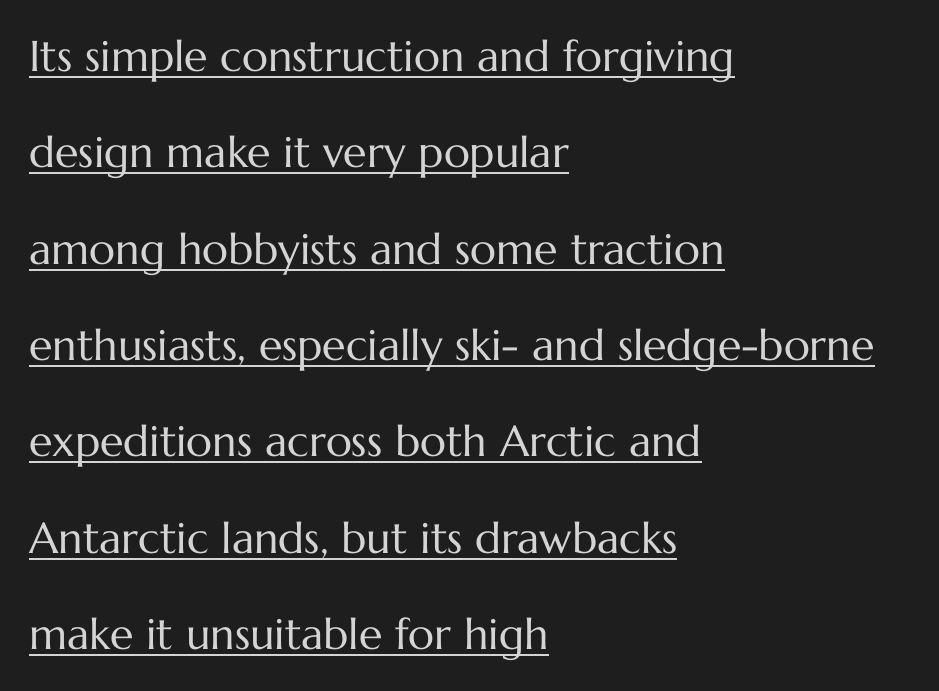
{"italic": "no", "bold": "no", "weight": "regular", "width": "normal", "stroke_contrast": "medium", "x_height": "medium", "monospaced": "no", "underline": "yes", "align": "left", "line_spacing": "loose", "line_spacing_ratio": 2.24, "letter_spacing": "normal", "letter_spacing_em": 0.0, "glyph_px": 43}
